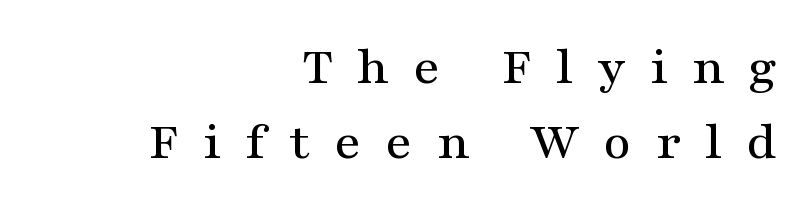
Q: Is the text italic (slanted)? A: No, it is upright.
Q: Is the typeface a serif or a sans-serif typeface? A: Serif.
Q: Is the text underlined? A: No.
Q: How is the paragraph aligned? A: Right-aligned.
Q: Is the spacing between letters normal or unusually wide? A: Unusually wide.
Q: Is the spacing between lines tight, normal or loose? A: Normal.
Q: Width (condensed, normal, or wide)? A: Wide.
Q: Stroke contrast? A: Medium.
Q: x-height? A: Medium.
Q: Monospaced? A: No.
